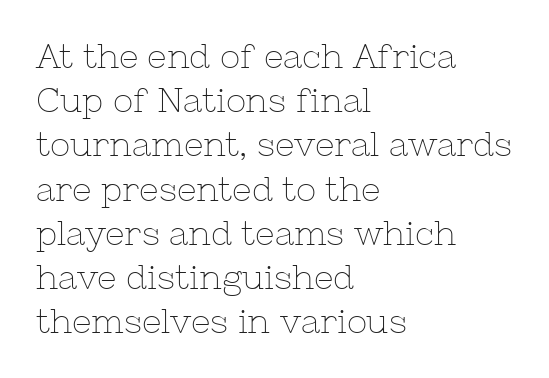
{"serif": "yes", "italic": "no", "bold": "no", "weight": "thin", "width": "normal", "stroke_contrast": "low", "x_height": "medium", "monospaced": "no", "underline": "no", "align": "left", "line_spacing": "normal", "line_spacing_ratio": 1.3, "letter_spacing": "normal", "letter_spacing_em": 0.0, "glyph_px": 34}
